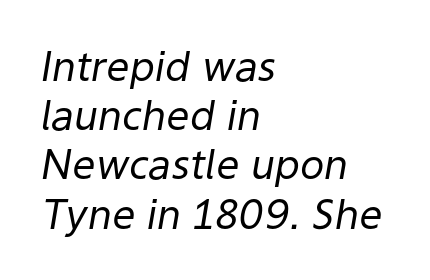
Q: Is the text bold? A: No.
Q: Is the text italic (slanted)? A: Yes, it leans right by about 9 degrees.
Q: Is the text underlined? A: No.
Q: How is the paragraph aligned? A: Left-aligned.
Q: Is the spacing between letters normal or unusually wide? A: Normal.
Q: Width (condensed, normal, or wide)? A: Normal.
Q: Stroke contrast? A: Low.
Q: x-height? A: Medium.
Q: Monospaced? A: No.
